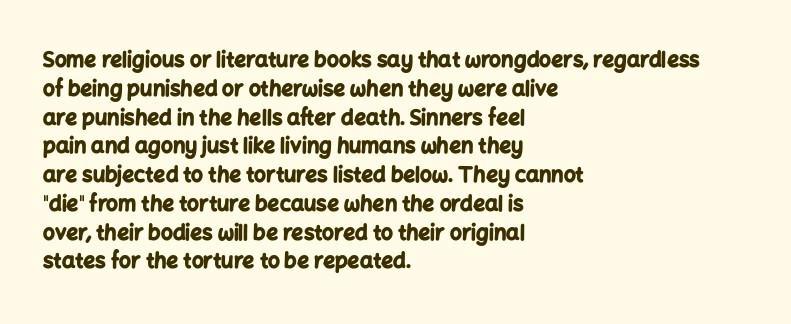
The image shows 21 px bold type, upright; set left-aligned, normal line spacing (1.37x), normal letter spacing, not underlined.
